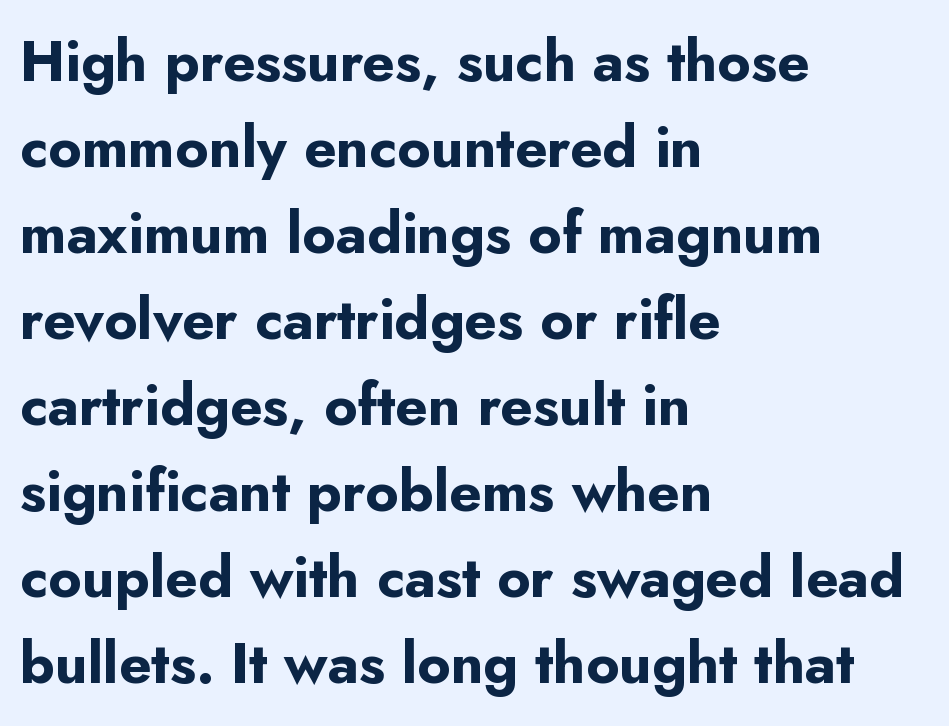
Q: Is the text bold? A: Yes.
Q: Is the text italic (slanted)? A: No, it is upright.
Q: Is the typeface a serif or a sans-serif typeface? A: Sans-serif.
Q: Is the text underlined? A: No.
Q: How is the paragraph aligned? A: Left-aligned.
Q: Is the spacing between letters normal or unusually wide? A: Normal.
Q: Is the spacing between lines tight, normal or loose? A: Normal.
Q: Width (condensed, normal, or wide)? A: Normal.
Q: Stroke contrast? A: Low.
Q: x-height? A: Small.
Q: Monospaced? A: No.
